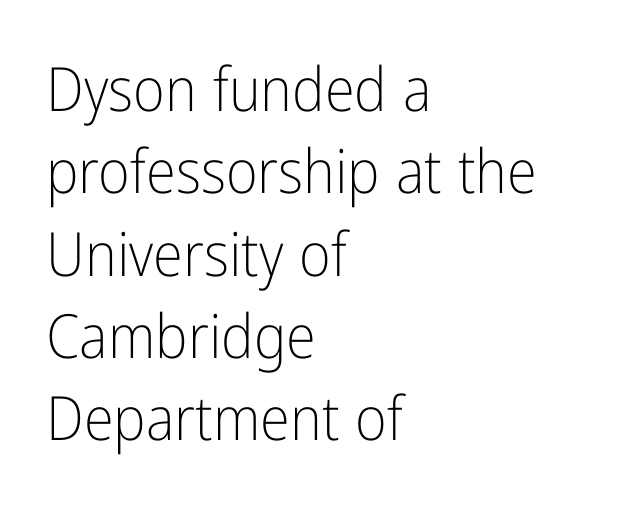
{"serif": "no", "italic": "no", "bold": "no", "weight": "light", "width": "condensed", "stroke_contrast": "low", "x_height": "medium", "monospaced": "no", "underline": "no", "align": "left", "line_spacing": "normal", "line_spacing_ratio": 1.35, "letter_spacing": "normal", "letter_spacing_em": 0.0, "glyph_px": 61}
